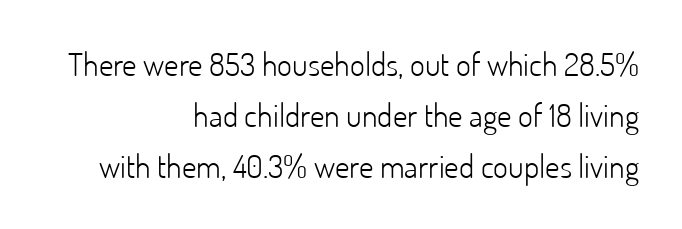
Words float on clear page, feet unadorned. Visually the block forms a straight wall on the right and a jagged coastline on the left. The line texture is even and compact thanks to regular tracking. No chunkiness to these letters — they're not bold. The axis of the letterforms is exactly vertical.
